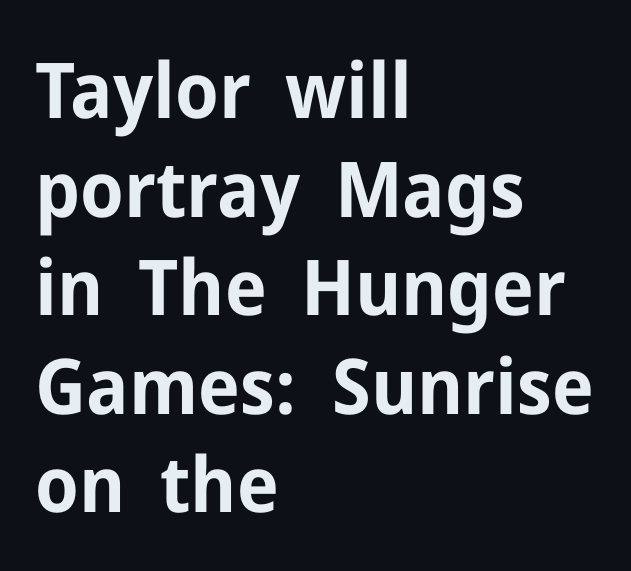
The image shows 77 px bold sans-serif type, upright; set left-aligned, normal line spacing (1.28x), normal letter spacing, not underlined; low stroke contrast and a medium x-height.
